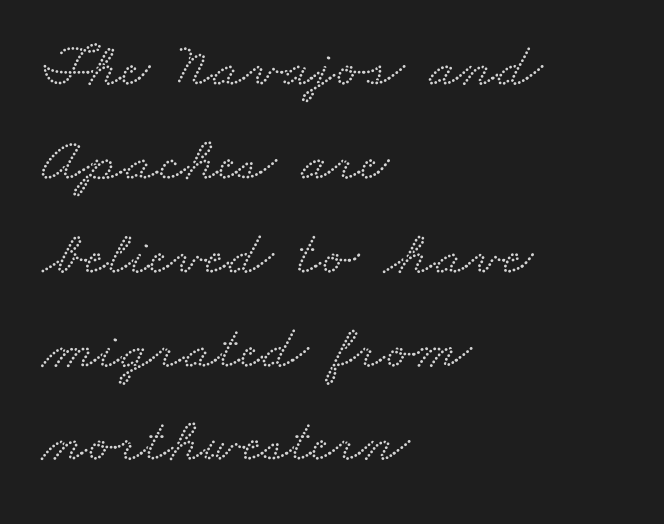
The image shows 63 px wide type; set left-aligned, normal line spacing (1.49x), normal letter spacing, not underlined; low stroke contrast and a small x-height.
